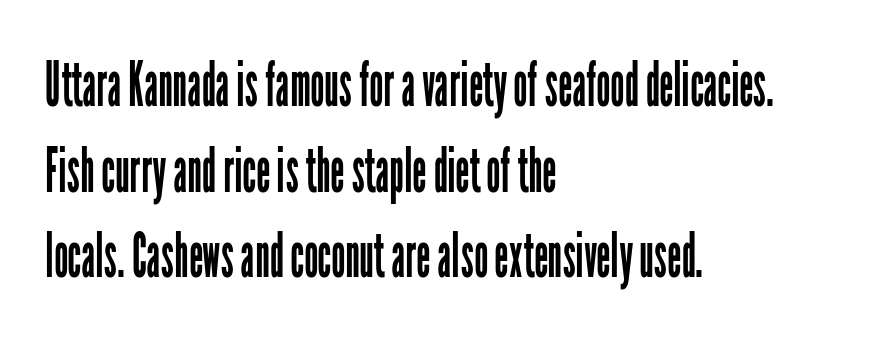
Nothing unusual about the tracking: characters are spaced as the font intends. This is not heavy type; no bold has been used. Short and long lines alike share a common starting point at left. Rendered with straight, roman letterforms. The rendering uses natural spacing where letterforms have individual widths.
